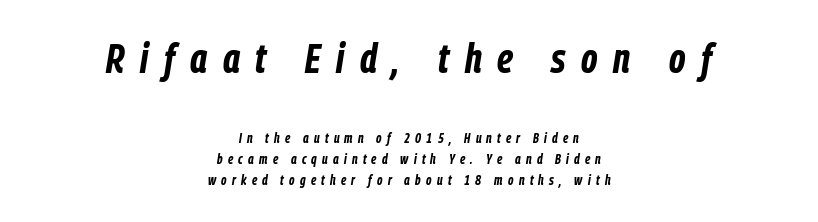
Q: Is the text bold? A: Yes.
Q: Is the text italic (slanted)? A: Yes, it leans right by about 9 degrees.
Q: Is the text underlined? A: No.
Q: How is the paragraph aligned? A: Centered.
Q: Is the spacing between letters normal or unusually wide? A: Unusually wide.
Q: Is the spacing between lines tight, normal or loose? A: Normal.
Q: Which block of text is set in a larger size, the first (top) or the second (bottom)? A: The first (top) one.
Q: Width (condensed, normal, or wide)? A: Condensed.
Q: Stroke contrast? A: Low.
Q: x-height? A: Medium.
Q: Monospaced? A: No.
